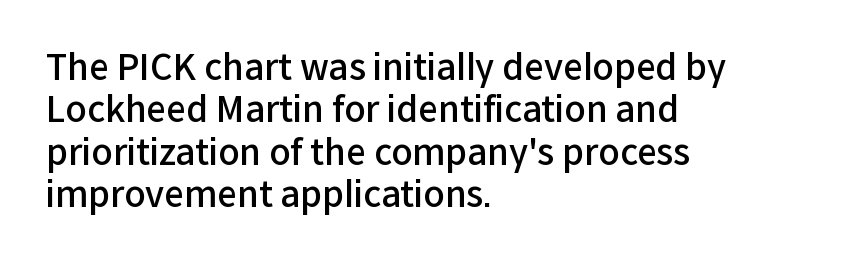
The image shows 35 px semibold sans-serif type, upright; set left-aligned, line spacing 1.21x, normal letter spacing, not underlined; low stroke contrast and a medium x-height.
